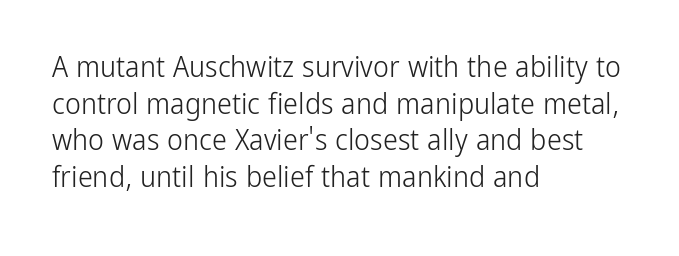
{"serif": "no", "italic": "no", "bold": "no", "weight": "light", "width": "condensed", "stroke_contrast": "low", "x_height": "medium", "monospaced": "no", "underline": "no", "align": "left", "line_spacing_ratio": 1.22, "letter_spacing": "normal", "letter_spacing_em": 0.0, "glyph_px": 30}
